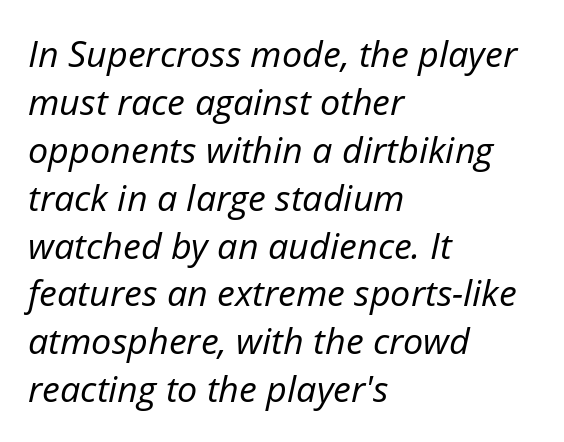
{"italic": "yes", "lean": "right", "slant_degrees": 12, "bold": "no", "weight": "regular", "width": "normal", "stroke_contrast": "low", "x_height": "medium", "monospaced": "no", "underline": "no", "align": "left", "line_spacing": "normal", "line_spacing_ratio": 1.33, "letter_spacing": "normal", "letter_spacing_em": 0.0, "glyph_px": 36}
